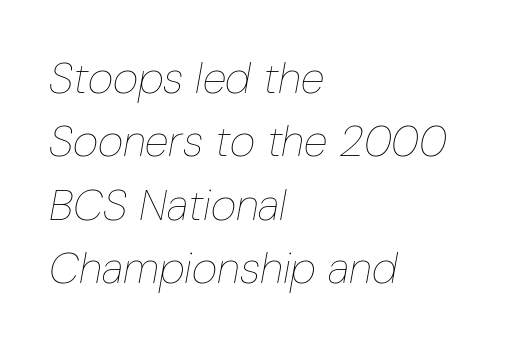
{"italic": "yes", "lean": "right", "slant_degrees": 10, "bold": "no", "weight": "thin", "width": "condensed", "stroke_contrast": "low", "x_height": "medium", "monospaced": "no", "underline": "no", "align": "left", "line_spacing": "normal", "line_spacing_ratio": 1.44, "letter_spacing": "normal", "letter_spacing_em": 0.0, "glyph_px": 44}
